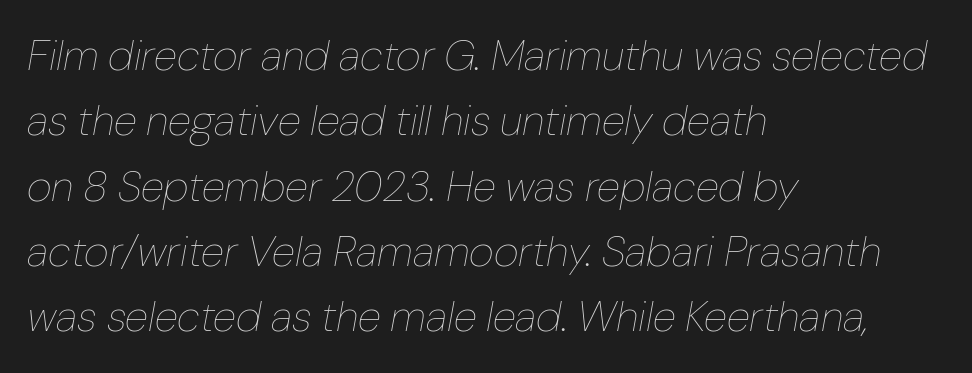
The image shows 43 px thin type, italic (leaning right); set left-aligned, normal line spacing (1.52x), normal letter spacing, not underlined; low stroke contrast and a medium x-height.
